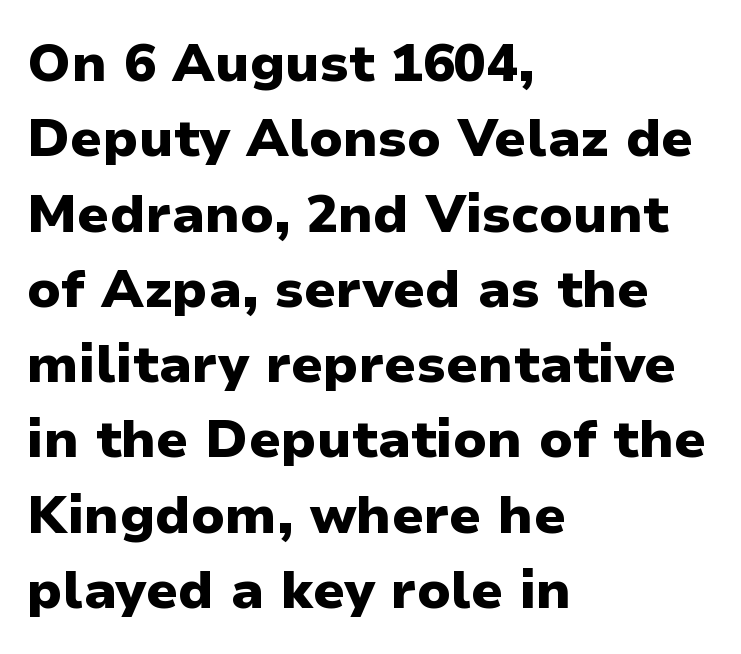
Looks like regular typesetting: each glyph gets only the width it needs. These lines are set flush left with a ragged right edge. The passage shown is typeset with a sans-serif family. What's the leading like? Ordinary, nothing unusual.
